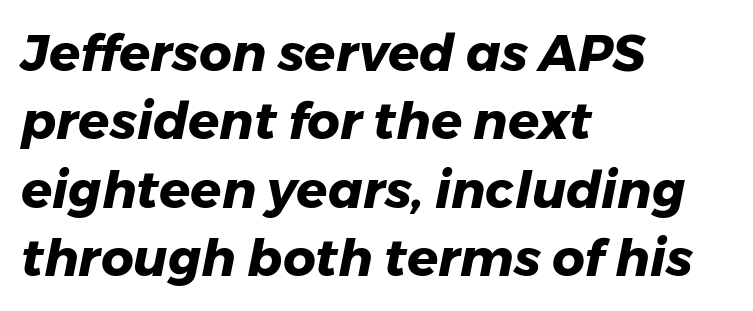
Q: Is the text bold? A: Yes.
Q: Is the text italic (slanted)? A: Yes, it leans right by about 11 degrees.
Q: Is the text underlined? A: No.
Q: How is the paragraph aligned? A: Left-aligned.
Q: Is the spacing between letters normal or unusually wide? A: Normal.
Q: Is the spacing between lines tight, normal or loose? A: Normal.
Q: Width (condensed, normal, or wide)? A: Normal.
Q: Stroke contrast? A: Low.
Q: x-height? A: Medium.
Q: Monospaced? A: No.
